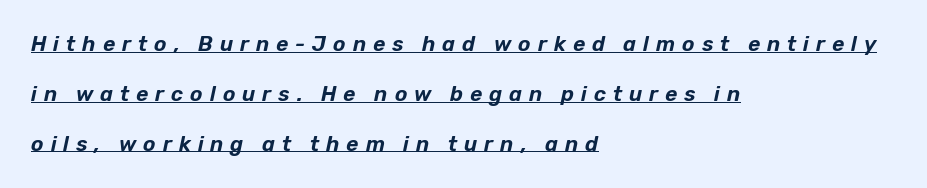
{"italic": "yes", "lean": "right", "slant_degrees": 12, "underline": "yes", "align": "left", "line_spacing": "loose", "line_spacing_ratio": 2.37, "letter_spacing": "wide", "letter_spacing_em": 0.33, "glyph_px": 21}
